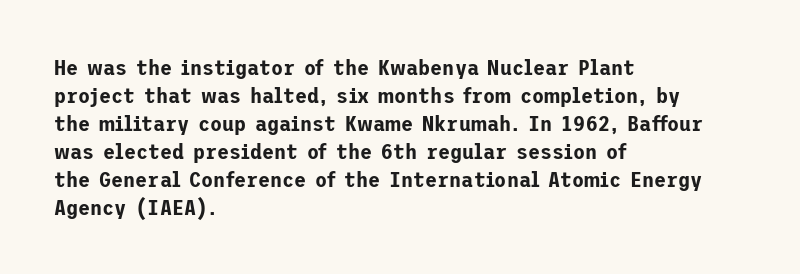
The image shows 22 px text type, upright; set left-aligned, normal line spacing (1.27x), normal letter spacing, not underlined.
